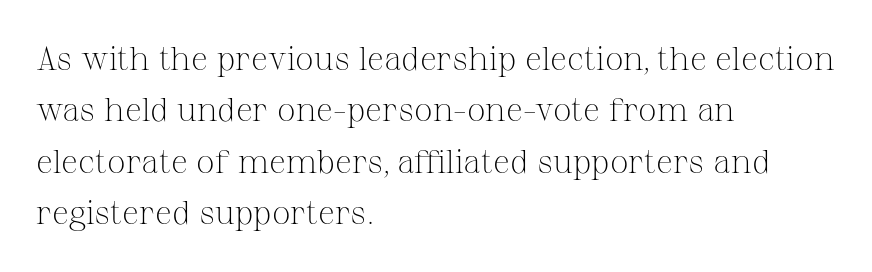
The image shows 33 px light serif type, upright; set left-aligned, normal line spacing (1.56x), normal letter spacing, not underlined; medium stroke contrast and a medium x-height.
